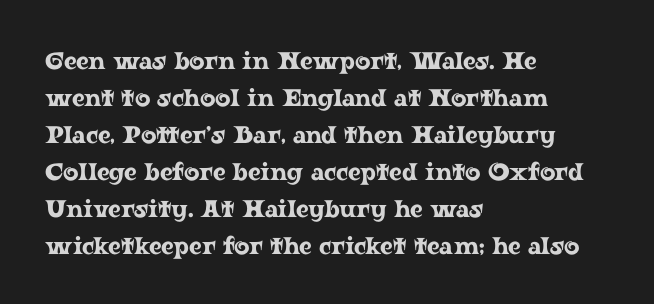
Q: Is the text italic (slanted)? A: No, it is upright.
Q: Is the text underlined? A: No.
Q: How is the paragraph aligned? A: Left-aligned.
Q: Is the spacing between letters normal or unusually wide? A: Normal.
Q: Is the spacing between lines tight, normal or loose? A: Normal.
